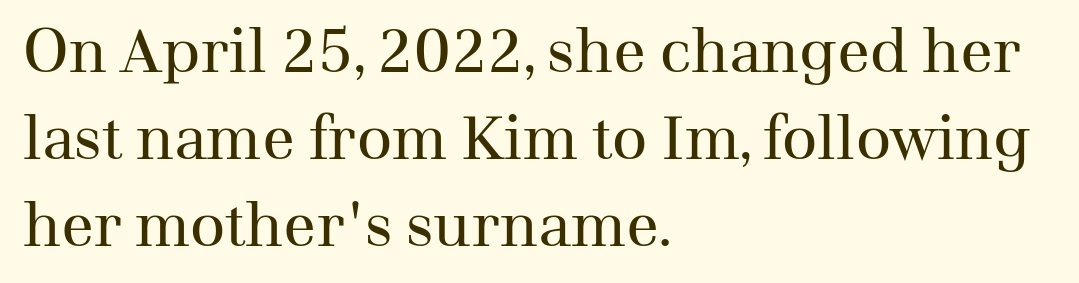
The image shows 61 px regular-weight serif type, upright; set left-aligned, normal line spacing (1.43x), normal letter spacing, not underlined; medium stroke contrast and a medium x-height.
